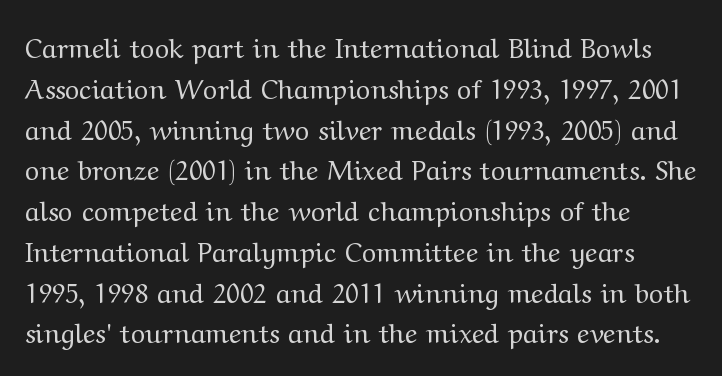
Q: Is the text bold? A: No.
Q: Is the text italic (slanted)? A: No, it is upright.
Q: Is the text underlined? A: No.
Q: Is the spacing between letters normal or unusually wide? A: Normal.
Q: Is the spacing between lines tight, normal or loose? A: Normal.
